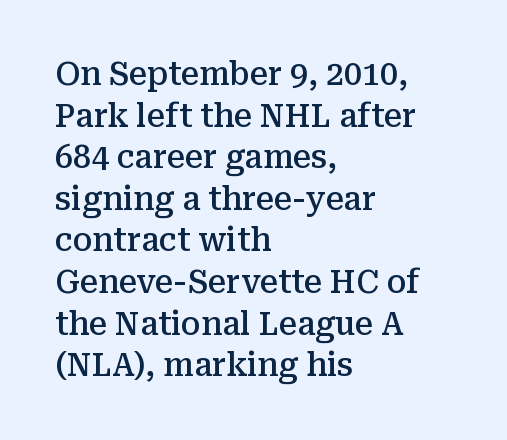
{"serif": "yes", "italic": "no", "bold": "semi", "weight": "semibold", "width": "normal", "stroke_contrast": "medium", "x_height": "medium", "monospaced": "no", "underline": "no", "align": "left", "line_spacing": "normal", "line_spacing_ratio": 1.3, "letter_spacing": "normal", "letter_spacing_em": 0.0, "glyph_px": 32}
